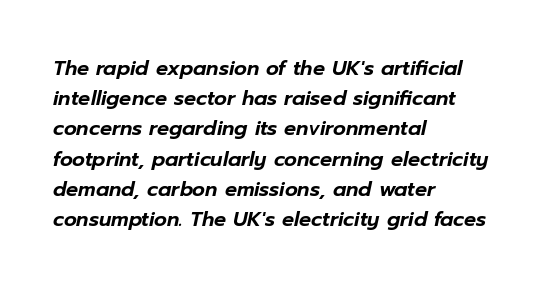
The image shows 20 px text type, italic (leaning right); set left-aligned, normal line spacing (1.51x), normal letter spacing, not underlined.
